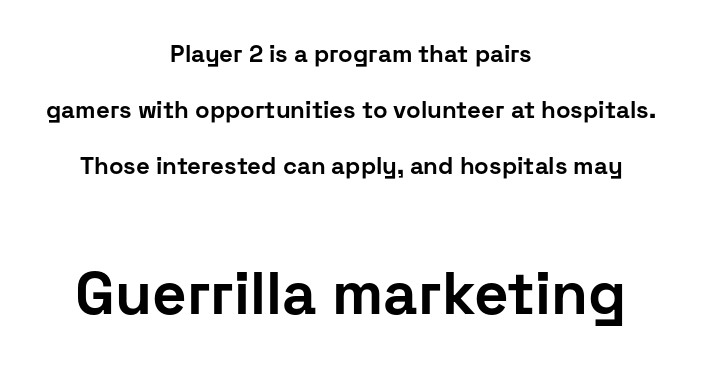
{"serif": "no", "italic": "no", "bold": "yes", "weight": "bold", "width": "normal", "stroke_contrast": "low", "x_height": "medium", "monospaced": "no", "underline": "no", "align": "center", "line_spacing": "loose", "line_spacing_ratio": 2.33, "letter_spacing": "normal", "letter_spacing_em": 0.0, "larger_block": "second", "size_ratio": 2.5, "glyph_px": 60}
